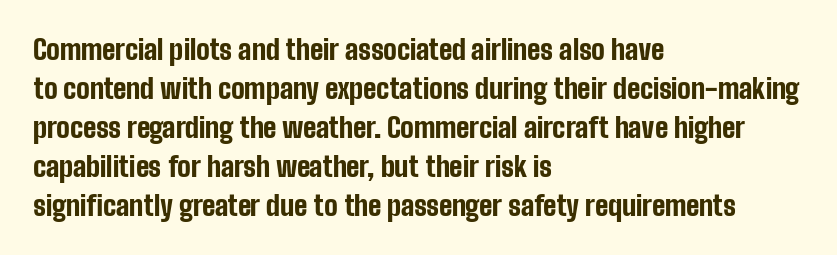
The image shows 27 px bold type, upright; set left-aligned, normal line spacing (1.44x), normal letter spacing, not underlined.
